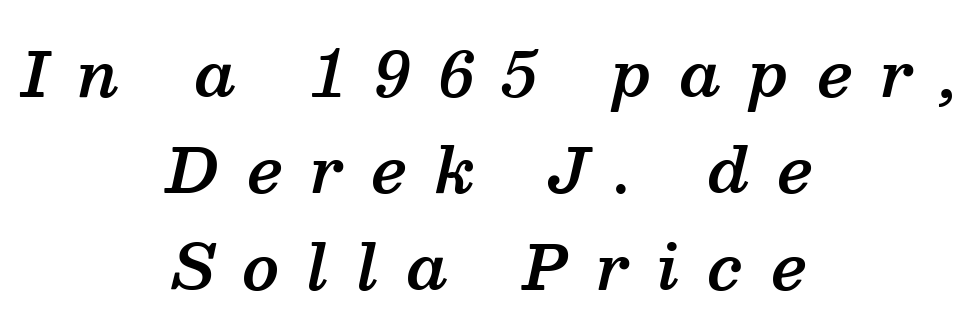
Q: Is the text bold? A: Semi-bold.
Q: Is the text italic (slanted)? A: Yes, it leans right by about 13 degrees.
Q: Is the typeface a serif or a sans-serif typeface? A: Serif.
Q: Is the text underlined? A: No.
Q: How is the paragraph aligned? A: Centered.
Q: Is the spacing between letters normal or unusually wide? A: Unusually wide.
Q: Is the spacing between lines tight, normal or loose? A: Normal.
Q: Width (condensed, normal, or wide)? A: Normal.
Q: Stroke contrast? A: Medium.
Q: x-height? A: Medium.
Q: Monospaced? A: No.
